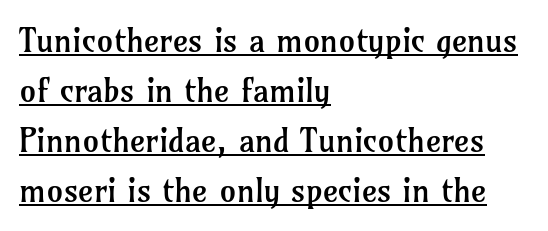
The passage is arranged the way most books set body copy — flush left. The passage shown is typed in a proportional face where columns would drift. Words appear dense and cohesive because spacing is normal. Honestly, the row spacing looks completely unremarkable.
